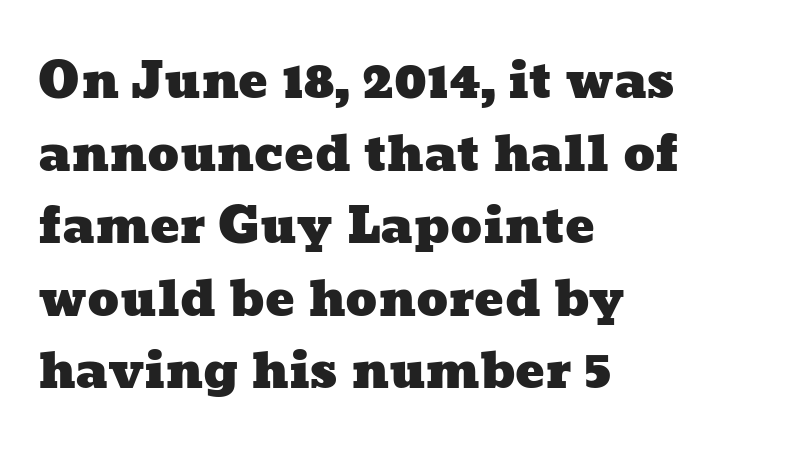
Just letters on the line, the space beneath them empty. Casual observation: everything's shoved over to the left. You could not count columns in this text — the font is proportionally spaced. The rows are spaced the way most documents space them. Is the letter spacing exaggerated? No — it looks like the ordinary default.
